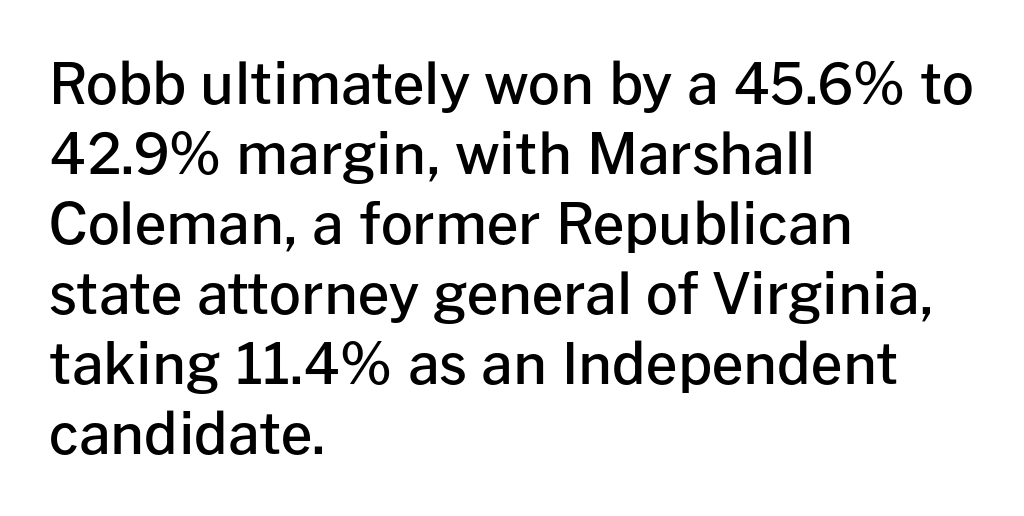
Compared with typical body copy, the letter spacing here is the same. Visually the block forms a straight wall on the left and a jagged coastline on the right. The letters carry no serifs — their stems end cleanly without finishing strokes. The passage shown is semibold, sitting just below true bold. Beneath every word, the page is bare.
